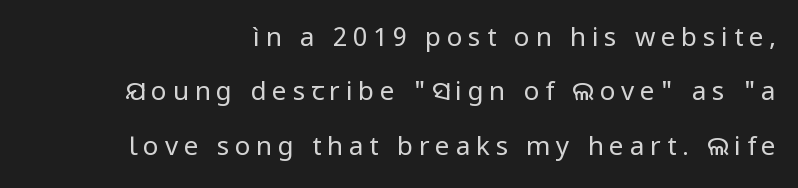
Q: Is the text bold? A: No.
Q: Is the text italic (slanted)? A: No, it is upright.
Q: Is the text underlined? A: No.
Q: Is the spacing between letters normal or unusually wide? A: Unusually wide.
Q: Is the spacing between lines tight, normal or loose? A: Loose.
